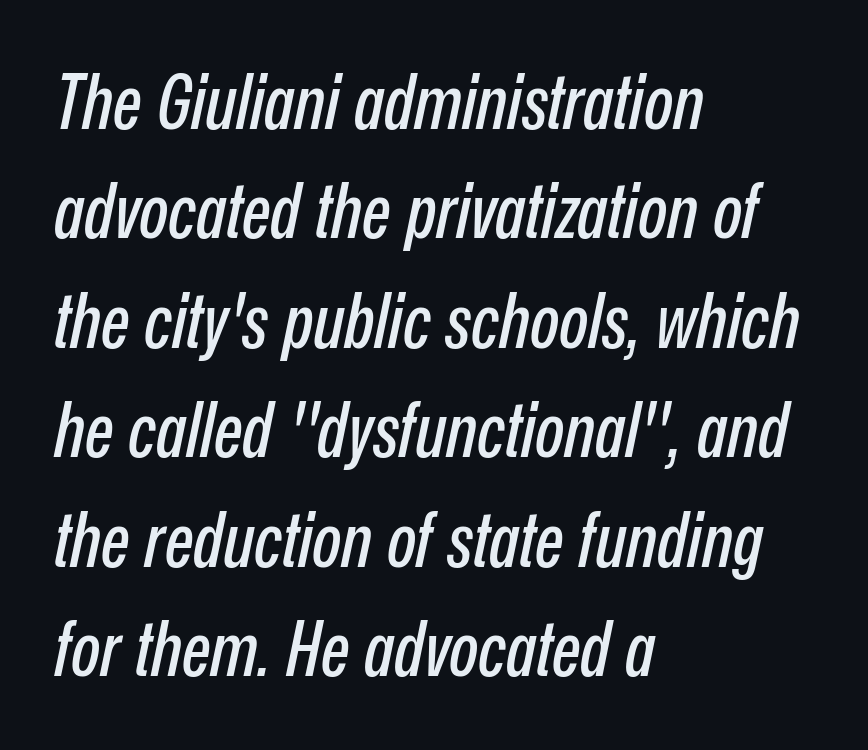
The horizontal fit of the characters is conventional and even. Here the designer chose a conventional face with non-uniform glyph widths. Successive baselines arrive at the customary interval. The glyphs look as if they've been sheared to an angle. The words here are not underlined. The compositor pushed each line to the left boundary.
